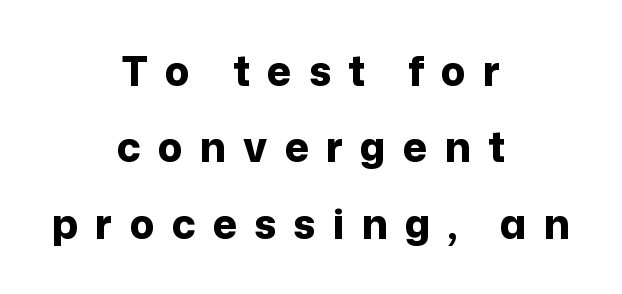
I'd call this a sans setting — the letters go barefoot. Is this a fixed-width face? No — the glyphs have proportional, varying widths. Does extra space separate the letters? Yes, quite a lot of it. Short and long lines alike share a common midpoint. The words here are not underlined. The letters stand upright; this is a roman face.
